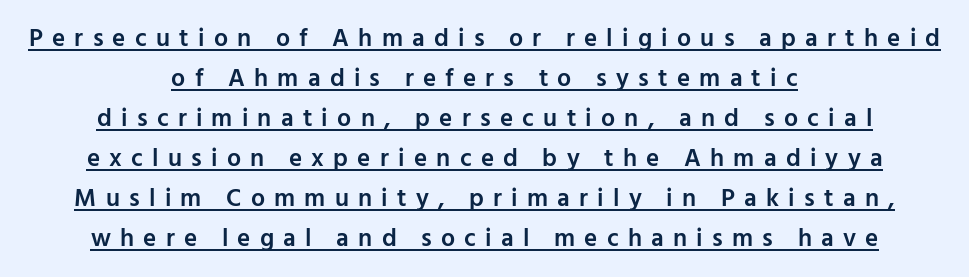
Each line is balanced around a shared central axis. Observe the wide spacing: letters keep a clear distance from each other. A normal amount of white space separates one row of letters from the next. A roman cut, with each character standing at attention.
